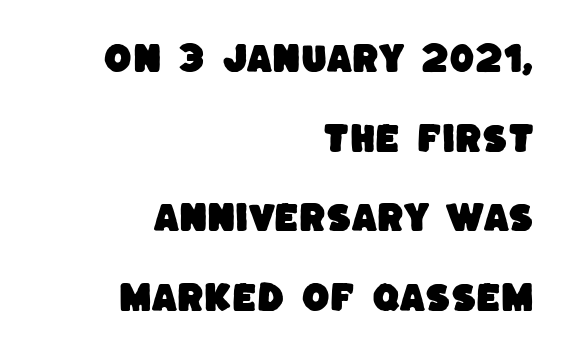
Q: Is the typeface a serif or a sans-serif typeface? A: Sans-serif.
Q: Is the text underlined? A: No.
Q: How is the paragraph aligned? A: Right-aligned.
Q: Is the spacing between letters normal or unusually wide? A: Normal.
Q: Is the spacing between lines tight, normal or loose? A: Loose.
Q: Width (condensed, normal, or wide)? A: Normal.
Q: Stroke contrast? A: Low.
Q: x-height? A: Large.
Q: Monospaced? A: No.
